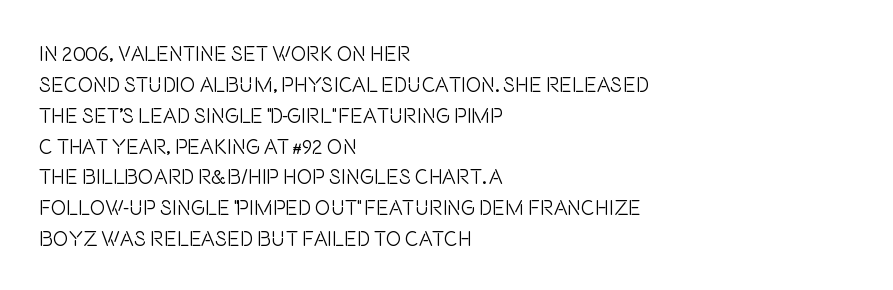
{"italic": "no", "bold": "no", "underline": "no", "align": "left", "line_spacing": "normal", "line_spacing_ratio": 1.47, "letter_spacing": "normal", "letter_spacing_em": 0.0, "glyph_px": 21}
